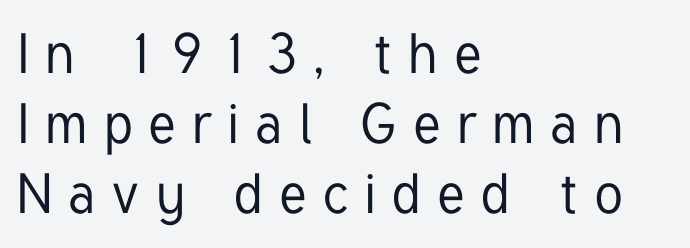
The image shows 56 px condensed sans-serif type, upright; set left-aligned, normal line spacing (1.25x), unusually wide letter spacing (+0.29 em), not underlined; low stroke contrast and a medium x-height.
